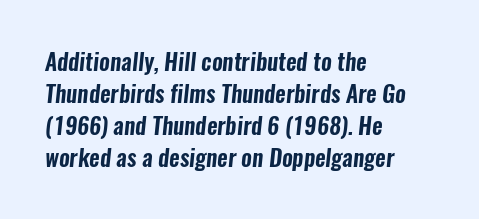
Descenders hang freely into open space. Observe the ordinary spacing: letters are neighbours, not strangers. Alignment: flush left. The vertical gap from one line to the next is medium.
